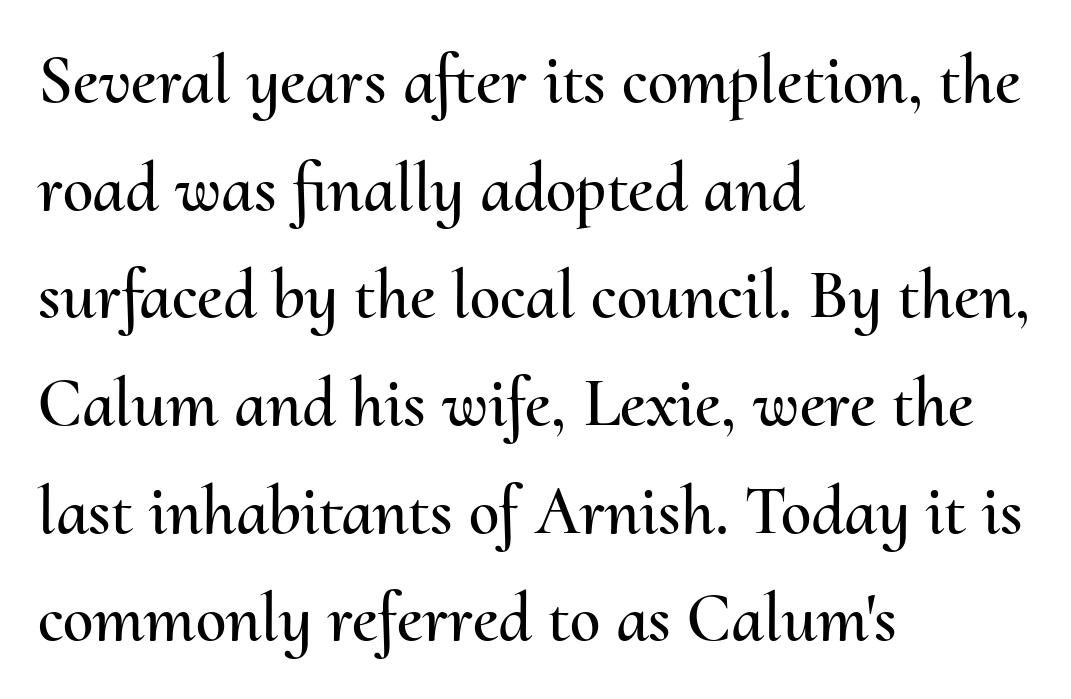
In terms of posture, this sample is upright. This rendering leaves character spacing at its baseline value. Has an underline been added? It has not. Layout note: lines flush left. Spacing verdict: proportional, widths tailored to each character. Line spacing here is normal.
